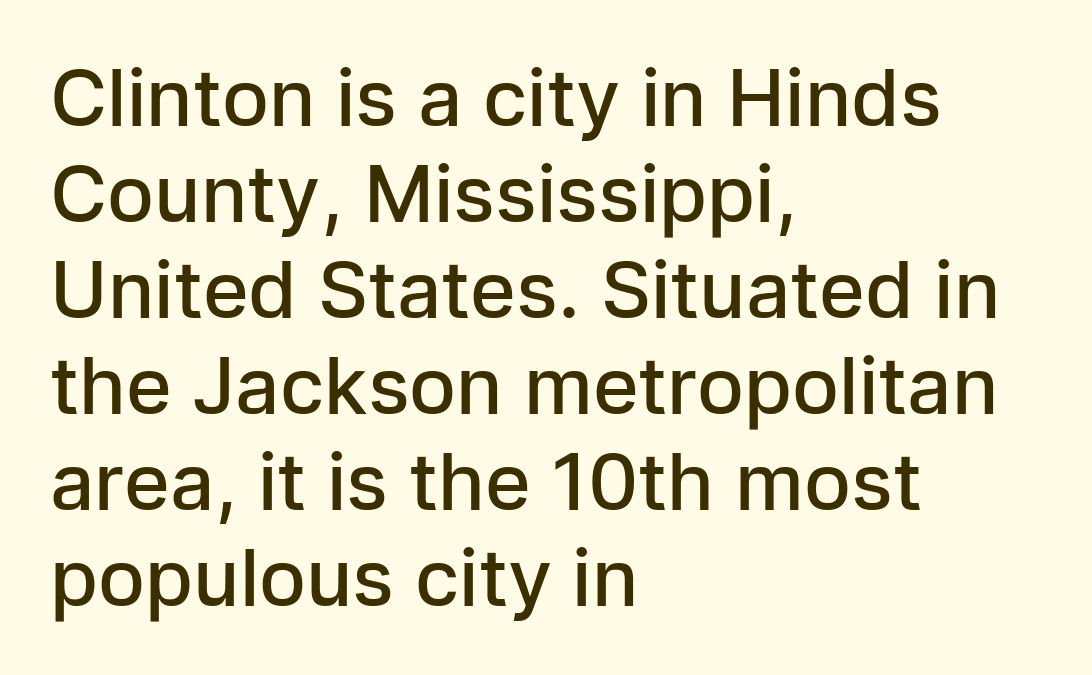
The image shows 78 px semibold sans-serif type, upright; set left-aligned, line spacing 1.23x, normal letter spacing, not underlined; low stroke contrast and a medium x-height.
